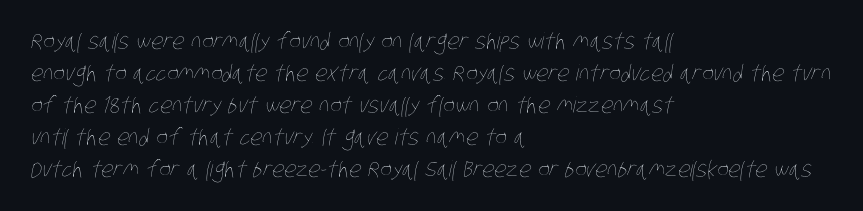
All the whitespace from short lines collects on the right. The specimen omits any rule beneath the text block's lines. No extra tracking has been applied to these lines. The weight would be labelled regular, book, light, or lighter still.
